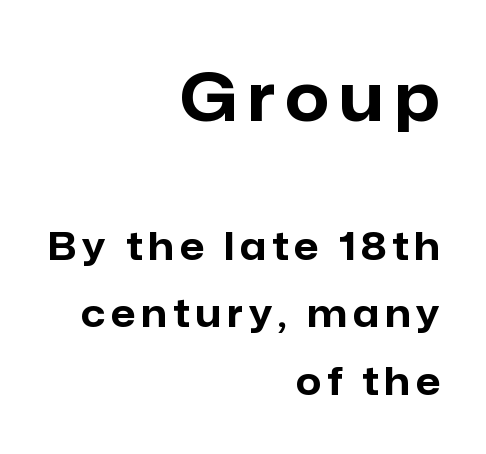
The image shows 68 px bold sans-serif type, upright; set right-aligned, line spacing 1.72x, not underlined; the first (top) block is 1.74x larger; low stroke contrast and a medium x-height.
